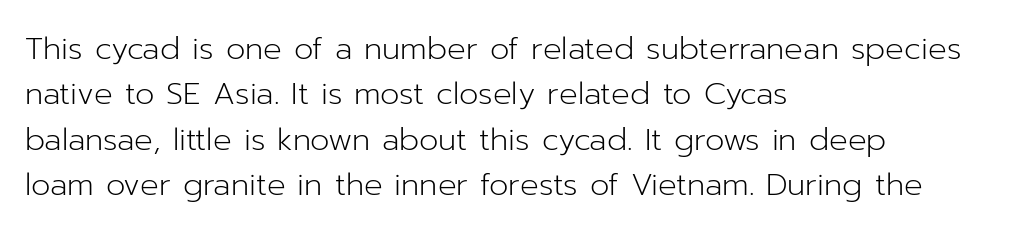
Q: Is the text bold? A: No.
Q: Is the text italic (slanted)? A: No, it is upright.
Q: Is the typeface a serif or a sans-serif typeface? A: Sans-serif.
Q: Is the text underlined? A: No.
Q: How is the paragraph aligned? A: Left-aligned.
Q: Is the spacing between letters normal or unusually wide? A: Normal.
Q: Is the spacing between lines tight, normal or loose? A: Normal.
Q: Width (condensed, normal, or wide)? A: Normal.
Q: Stroke contrast? A: Low.
Q: x-height? A: Medium.
Q: Monospaced? A: No.
